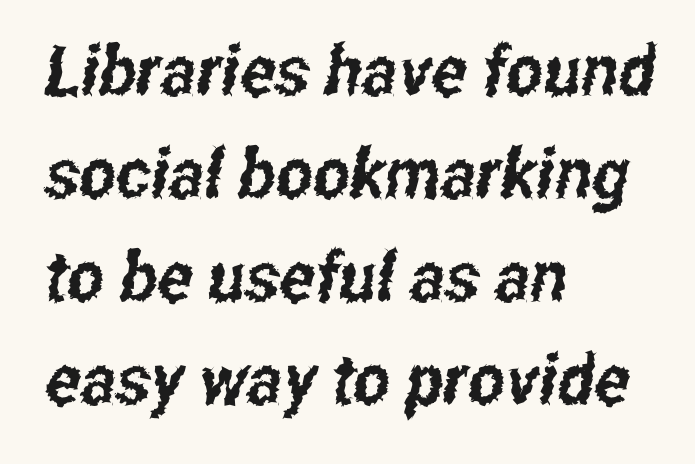
The image shows 70 px condensed sans-serif type; set left-aligned, normal line spacing (1.47x), normal letter spacing, not underlined; low stroke contrast and a medium x-height.
